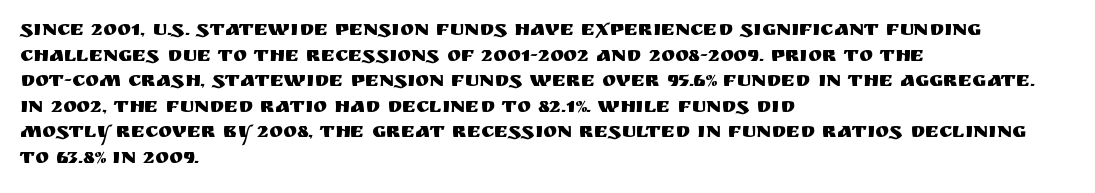
Line beginnings align vertically; line endings do not. Posture: vertical. A typesetter would call this zero additional tracking. The baseline area is clear.
